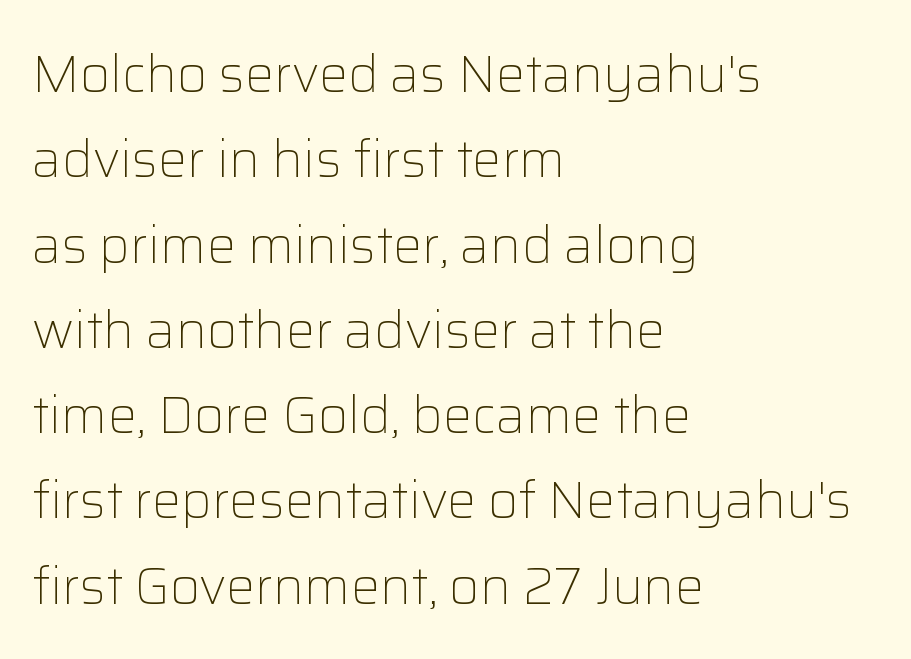
Q: Is the text bold? A: No.
Q: Is the text italic (slanted)? A: No, it is upright.
Q: Is the typeface a serif or a sans-serif typeface? A: Sans-serif.
Q: Is the text underlined? A: No.
Q: How is the paragraph aligned? A: Left-aligned.
Q: Is the spacing between letters normal or unusually wide? A: Normal.
Q: Is the spacing between lines tight, normal or loose? A: Normal.
Q: Width (condensed, normal, or wide)? A: Normal.
Q: Stroke contrast? A: Low.
Q: x-height? A: Medium.
Q: Monospaced? A: No.
